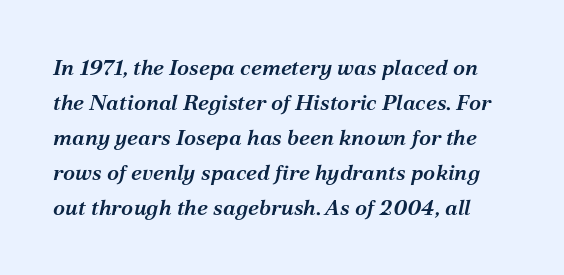
Q: Is the text bold? A: Semi-bold.
Q: Is the text italic (slanted)? A: Yes, it leans right by about 12 degrees.
Q: Is the text underlined? A: No.
Q: Is the spacing between letters normal or unusually wide? A: Normal.
Q: Is the spacing between lines tight, normal or loose? A: Normal.
